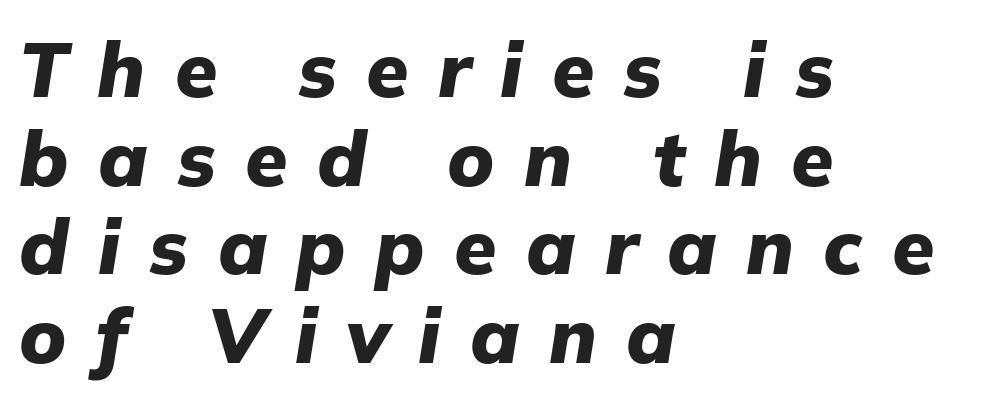
Only glyphs here, with clear space below each row. If you drew a line through each stem, it would be angled. Strokes here are thick enough to call this a true bold. Horizontal bands of white between lines are thin slivers.
